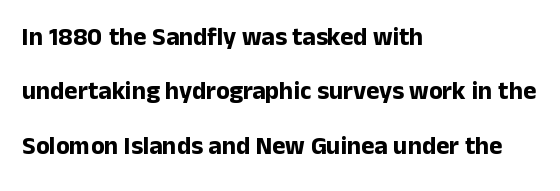
Each row of text sits above clean, open space. The ragged edge is on the right, which tells us the setting is flush left. The typography opts for an upright posture over an oblique one. Loosely led — the rows are spread out.
